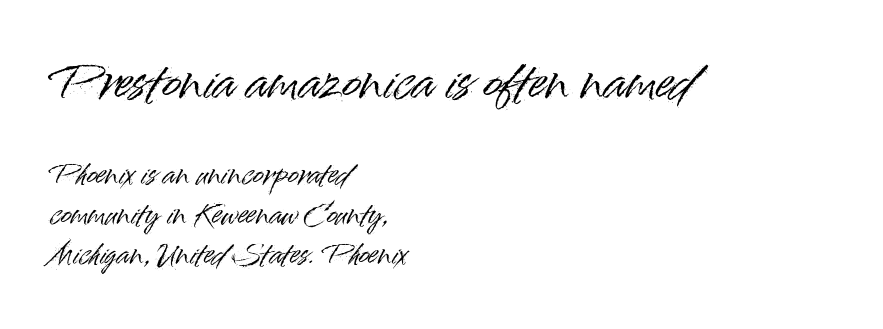
Q: Is the text italic (slanted)? A: Yes.
Q: Is the typeface a serif or a sans-serif typeface? A: Sans-serif.
Q: Is the text underlined? A: No.
Q: How is the paragraph aligned? A: Left-aligned.
Q: Is the spacing between letters normal or unusually wide? A: Normal.
Q: Is the spacing between lines tight, normal or loose? A: Normal.
Q: Which block of text is set in a larger size, the first (top) or the second (bottom)? A: The first (top) one.
Q: Width (condensed, normal, or wide)? A: Normal.
Q: Stroke contrast? A: High.
Q: x-height? A: Small.
Q: Monospaced? A: No.
